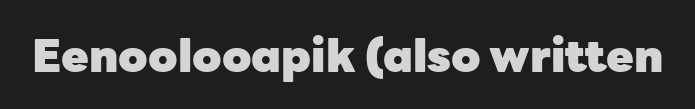
The image shows 45 px heavy sans-serif type, upright; set normal letter spacing, not underlined; low stroke contrast and a medium x-height.
